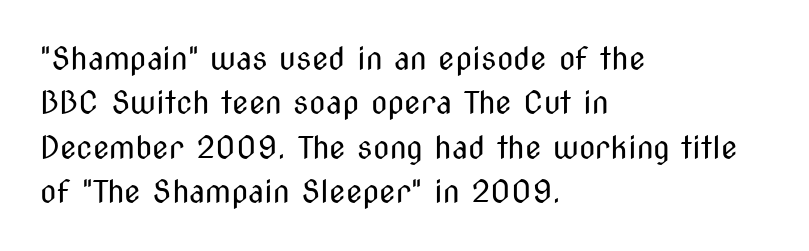
The image shows 30 px regular-weight, condensed sans-serif type, upright; set left-aligned, normal line spacing (1.48x), normal letter spacing, not underlined; medium stroke contrast and a medium x-height.
